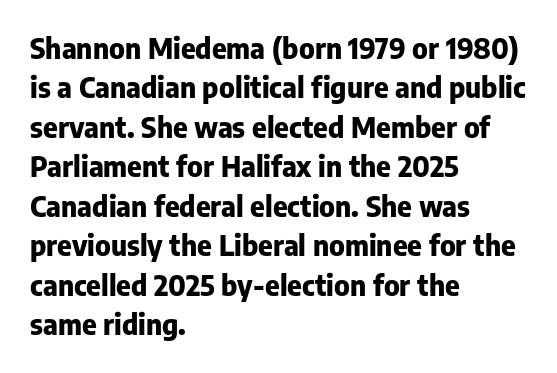
The image shows 28 px heavy sans-serif type, upright; set left-aligned, normal line spacing (1.41x), normal letter spacing, not underlined; low stroke contrast and a medium x-height.
